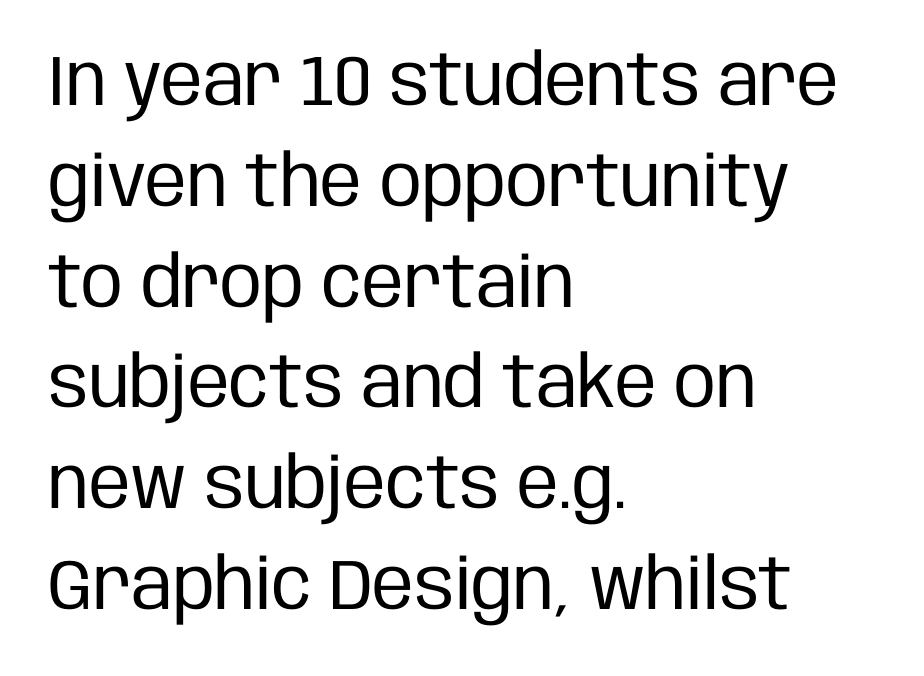
Q: Is the text bold? A: No.
Q: Is the text italic (slanted)? A: No, it is upright.
Q: Is the typeface a serif or a sans-serif typeface? A: Sans-serif.
Q: Is the text underlined? A: No.
Q: How is the paragraph aligned? A: Left-aligned.
Q: Is the spacing between letters normal or unusually wide? A: Normal.
Q: Is the spacing between lines tight, normal or loose? A: Normal.
Q: Width (condensed, normal, or wide)? A: Condensed.
Q: Stroke contrast? A: Low.
Q: x-height? A: Large.
Q: Monospaced? A: No.
